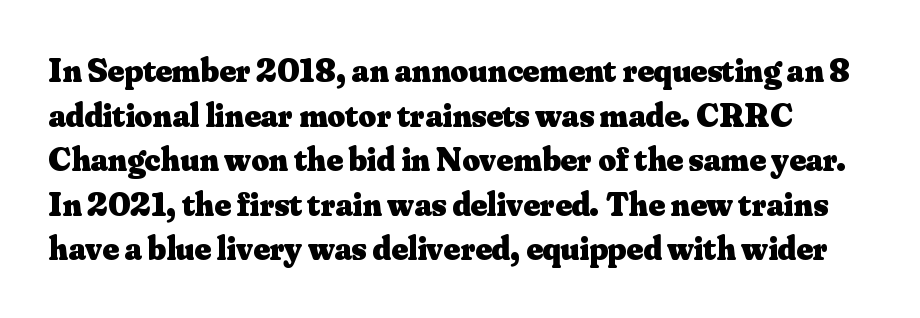
The space beneath each line is pristine and unruled. In terms of letterspacing, this is plain default setting. Note the varied advance widths — an 'i' is clearly narrower than an 'm'. A typesetter would label this face a serif. Does the leading feel generous? No, just average.
